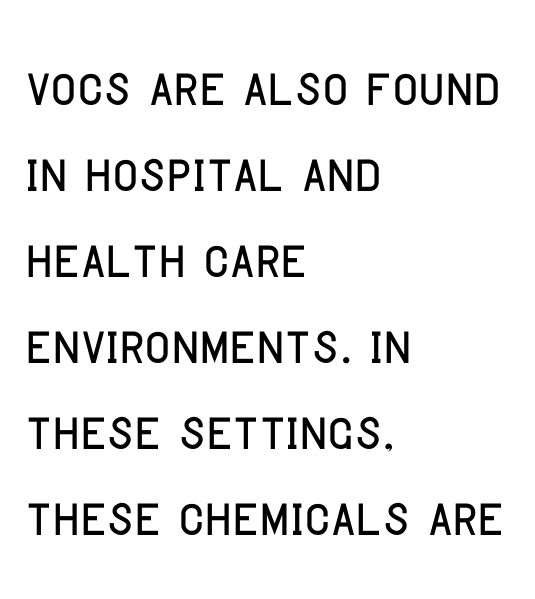
The image shows 70 px condensed sans-serif type, upright; set left-aligned, line spacing 1.23x, normal letter spacing, not underlined; low stroke contrast and a large x-height.
